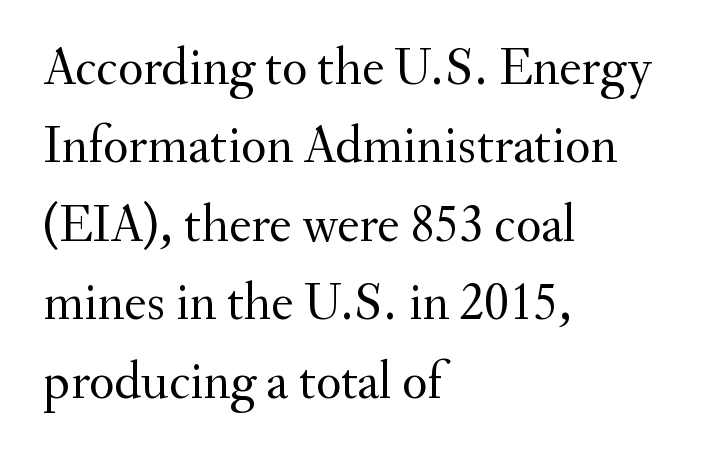
Posture: upright roman. The paragraph shown leans on its left margin. Underline: absent. Bold? No — there's no thickening of the strokes. The characters display serif detailing at their extremities.
